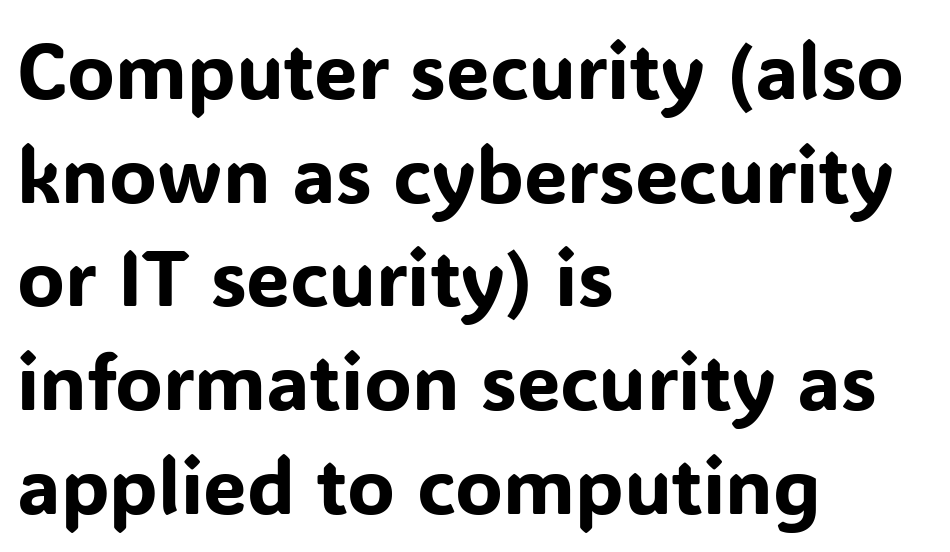
The image shows 78 px sans-serif type, upright; set left-aligned, normal line spacing (1.33x), normal letter spacing, not underlined; low stroke contrast and a medium x-height.
